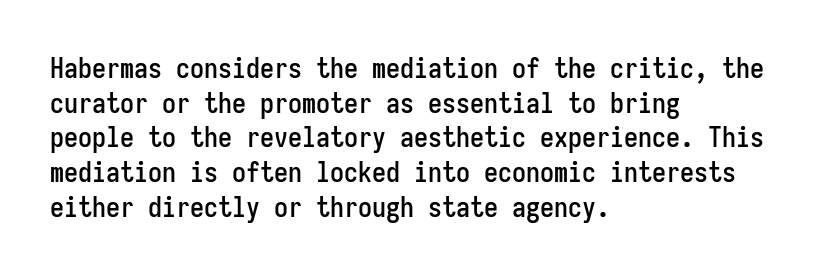
Q: Is the text italic (slanted)? A: No, it is upright.
Q: Is the typeface a serif or a sans-serif typeface? A: Sans-serif.
Q: Is the text underlined? A: No.
Q: How is the paragraph aligned? A: Left-aligned.
Q: Is the spacing between letters normal or unusually wide? A: Normal.
Q: Width (condensed, normal, or wide)? A: Condensed.
Q: Stroke contrast? A: Low.
Q: x-height? A: Medium.
Q: Monospaced? A: Yes.
